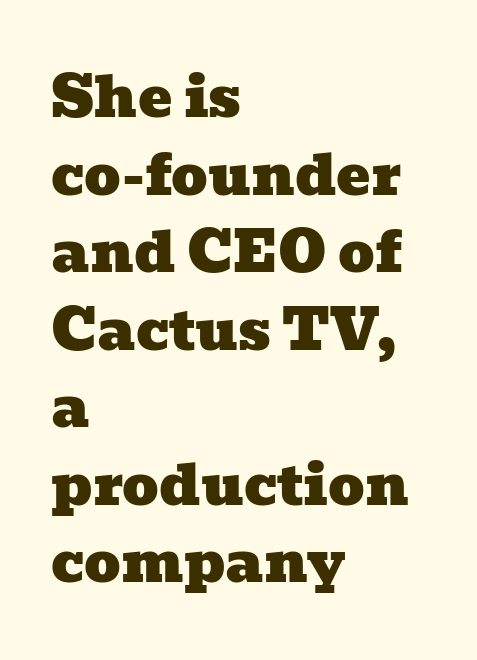
Vertically, the passage feels balanced, rows spaced as you'd expect. A typesetter would label this face a serif. Words appear dense and cohesive because spacing is normal. Looks like regular typesetting: each glyph gets only the width it needs. Decoration check: the copy has no underline.
